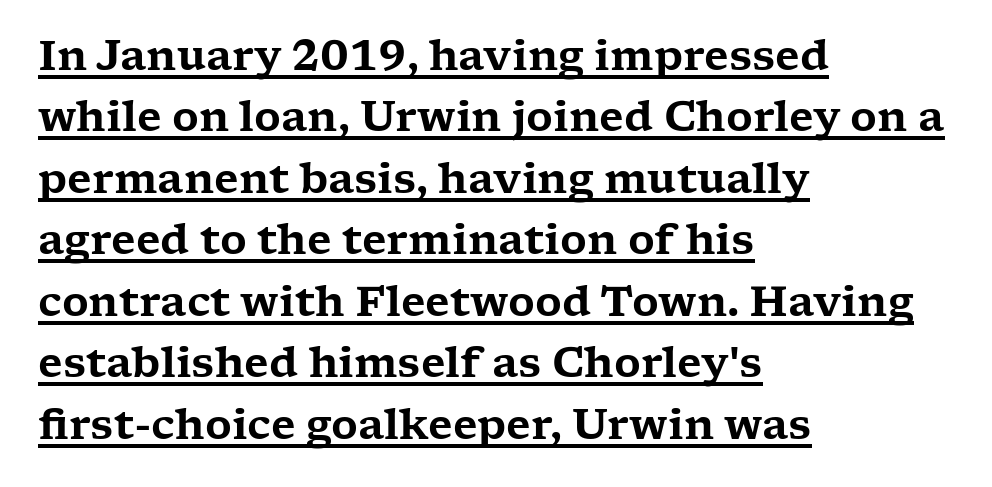
The image shows 41 px wide serif type, upright; set left-aligned, normal line spacing (1.5x), normal letter spacing, underlined; low stroke contrast and a medium x-height.
